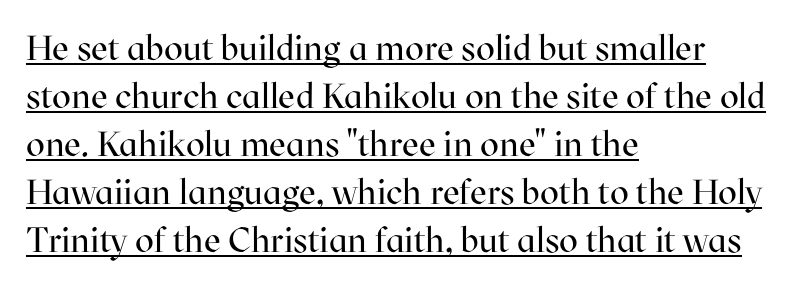
The image shows 35 px regular-weight serif type, upright; set left-aligned, normal line spacing (1.37x), normal letter spacing, underlined; high stroke contrast and a medium x-height.
